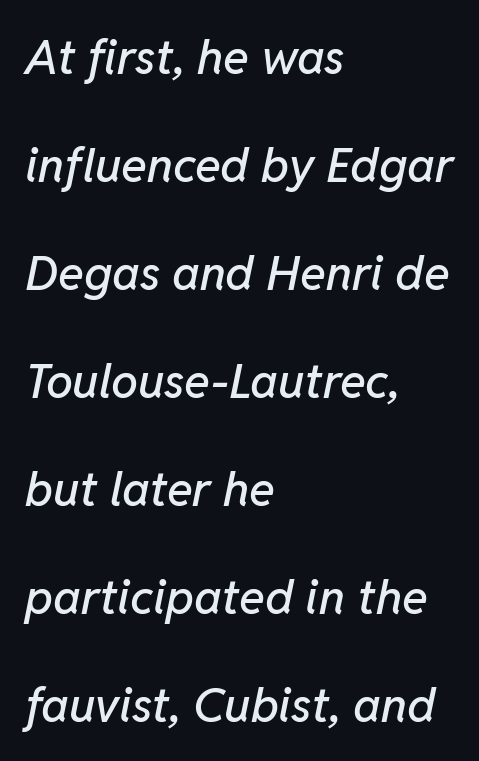
The image shows 48 px text type, italic (leaning right); set left-aligned, loose line spacing (2.25x), normal letter spacing, not underlined; low stroke contrast and a medium x-height.
